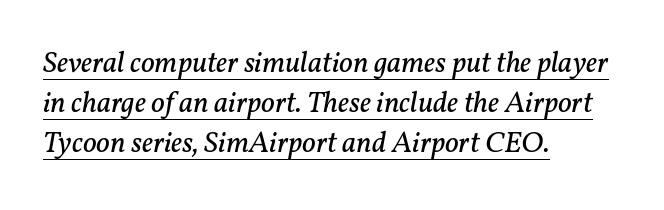
Looks like regular typesetting: each glyph gets only the width it needs. The glyphs in this specimen are seriffed. Weight: regular or lighter. All the whitespace from short lines collects on the right. The sample's only ornament is a line tracing under the words. In terms of letterspacing, this is plain default setting.
